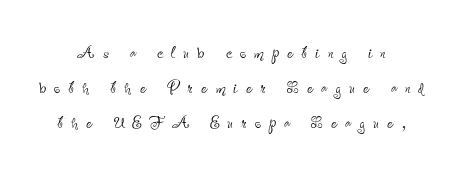
Rule under the text: the space is simply empty. Rows of type keep a routine distance in the vertical direction. Compared with typical body copy, the letter spacing here is much looser. The paragraph shown floats in the horizontal middle.
